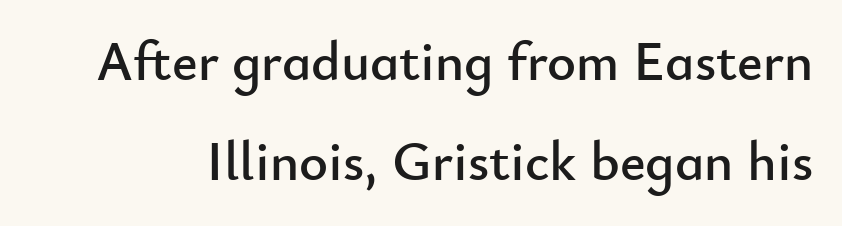
The image shows 55 px sans-serif type, upright; set line spacing 1.82x, normal letter spacing, not underlined; low stroke contrast and a small x-height.
